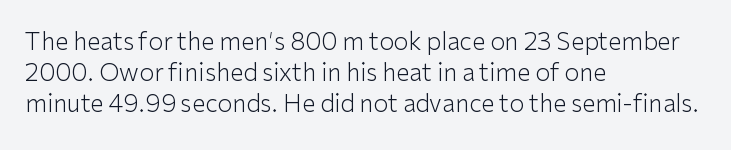
Q: Is the text bold? A: No.
Q: Is the text italic (slanted)? A: No, it is upright.
Q: Is the text underlined? A: No.
Q: How is the paragraph aligned? A: Left-aligned.
Q: Is the spacing between letters normal or unusually wide? A: Normal.
Q: Is the spacing between lines tight, normal or loose? A: Normal.
